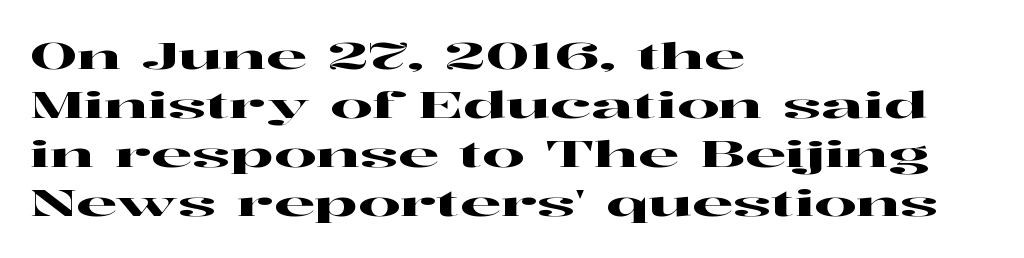
Rule under the text: the space is simply empty. What stands out about the letter spacing? Nothing — it is the standard amount. Little horizontal feet cap the strokes, marking this as serif type. Horizontal bands of white between lines are of average thickness. Is this a fixed-width face? No — the glyphs have proportional, varying widths.
